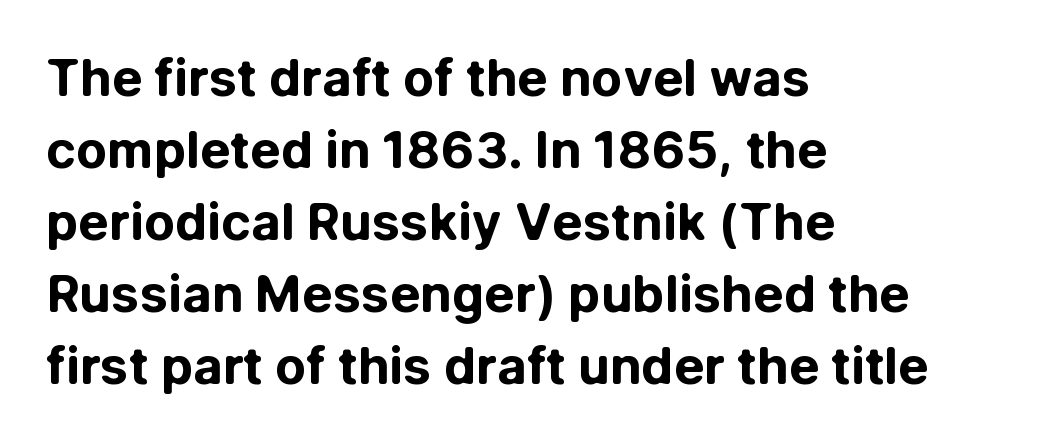
Q: Is the text bold? A: Yes.
Q: Is the text italic (slanted)? A: No, it is upright.
Q: Is the typeface a serif or a sans-serif typeface? A: Sans-serif.
Q: Is the text underlined? A: No.
Q: How is the paragraph aligned? A: Left-aligned.
Q: Is the spacing between letters normal or unusually wide? A: Normal.
Q: Is the spacing between lines tight, normal or loose? A: Normal.
Q: Width (condensed, normal, or wide)? A: Normal.
Q: Stroke contrast? A: Low.
Q: x-height? A: Medium.
Q: Monospaced? A: No.
